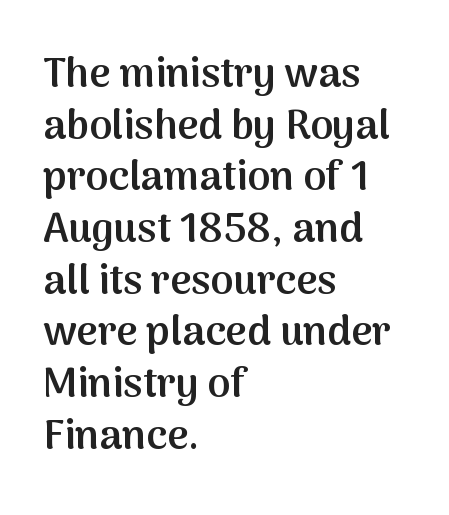
Students, note that the glyphs here touch the page at normal intervals. The vertical gap from one line to the next is medium. Posture: straight, roman, zero tilt. A bare baseline throughout the passage. The type family on display is of the sans-serif kind. How heavy is the stroke? Medium-heavy — a semibold, shy of bold.
